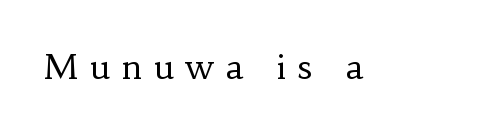
The image shows 35 px regular-weight serif type, upright; set unusually wide letter spacing (+0.32 em), not underlined; low stroke contrast and a small x-height.
